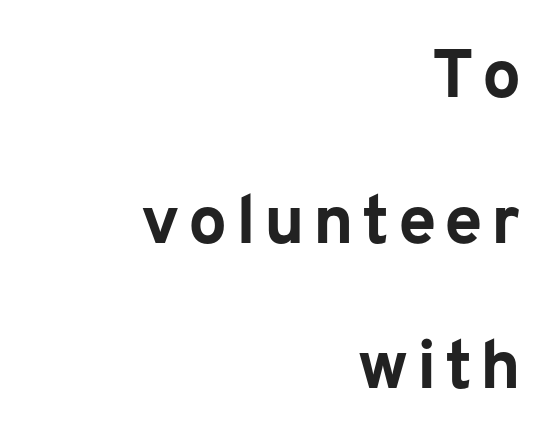
{"serif": "no", "italic": "no", "bold": "yes", "weight": "bold", "width": "normal", "stroke_contrast": "low", "x_height": "medium", "monospaced": "no", "underline": "no", "align": "right", "line_spacing": "loose", "line_spacing_ratio": 2.11, "glyph_px": 69}
